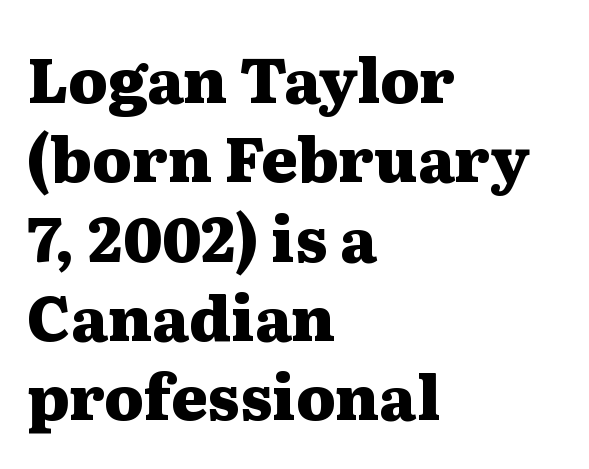
Honestly, the letter spacing is just normal — you wouldn't notice it. Horizontal alignment here is leftward, the default for most running prose. Character widths vary here, with narrow letters taking less room than wide ones. Look at the bottom of the vertical strokes: they flare into serifs here. Check under the words: just untouched page. Every character sits straight up, as roman type does.
